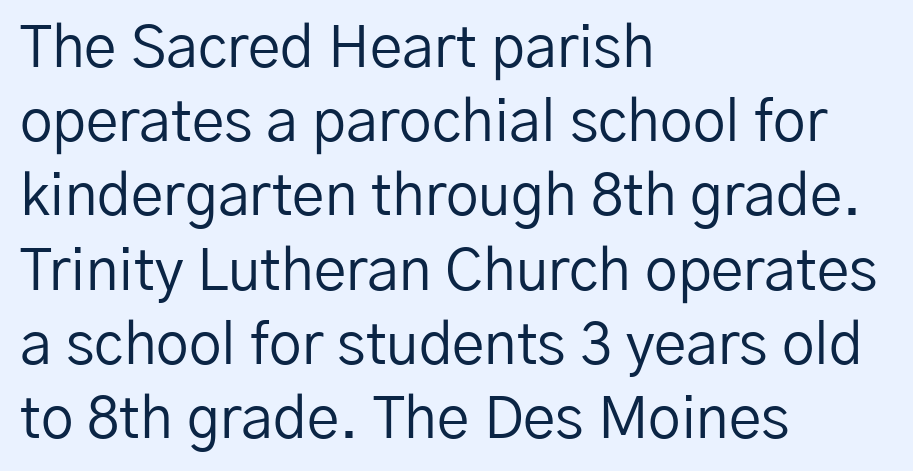
Compared with typical paragraphs, the rows here are spaced about the same. The line texture is even and compact thanks to regular tracking. Vertical strokes here are truly vertical. The passage shown is not underscored anywhere. Leftover space on each line is placed entirely after the last word. Each stroke keeps to a modest, everyday thickness or less.
